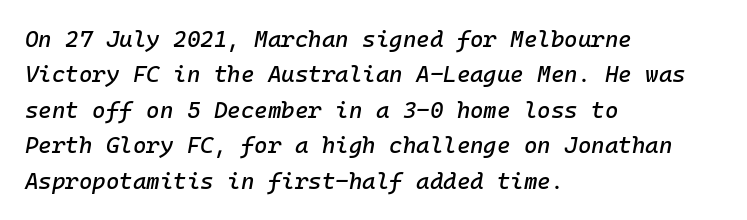
Notice how the passage keeps a crisp vertical edge on the left only. Spacing between characters is what you'd get straight out of the box. Quick note: italic. Check the space under the baseline: it is left empty. In terms of leading, this rendering sits right in the middle.
